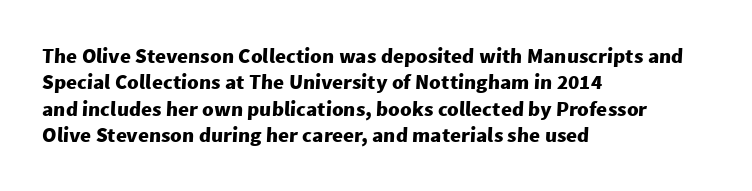
Q: Is the text bold? A: Yes.
Q: Is the text underlined? A: No.
Q: How is the paragraph aligned? A: Left-aligned.
Q: Is the spacing between letters normal or unusually wide? A: Normal.
Q: Is the spacing between lines tight, normal or loose? A: Normal.
